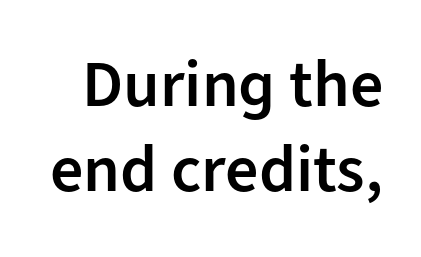
Q: Is the text bold? A: Semi-bold.
Q: Is the text italic (slanted)? A: No, it is upright.
Q: Is the typeface a serif or a sans-serif typeface? A: Sans-serif.
Q: Is the text underlined? A: No.
Q: Is the spacing between letters normal or unusually wide? A: Normal.
Q: Is the spacing between lines tight, normal or loose? A: Normal.
Q: Width (condensed, normal, or wide)? A: Normal.
Q: Stroke contrast? A: Low.
Q: x-height? A: Medium.
Q: Monospaced? A: No.
